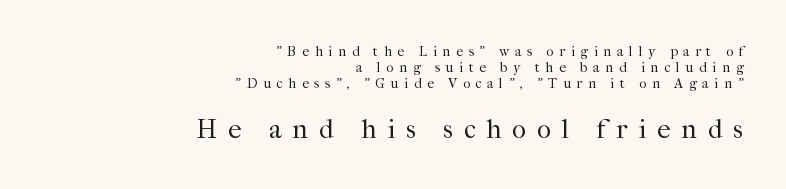
{"italic": "no", "bold": "no", "underline": "no", "align": "right", "line_spacing_ratio": 1.16, "letter_spacing": "wide", "letter_spacing_em": 0.4, "larger_block": "second", "size_ratio": 1.93, "glyph_px": 27}
